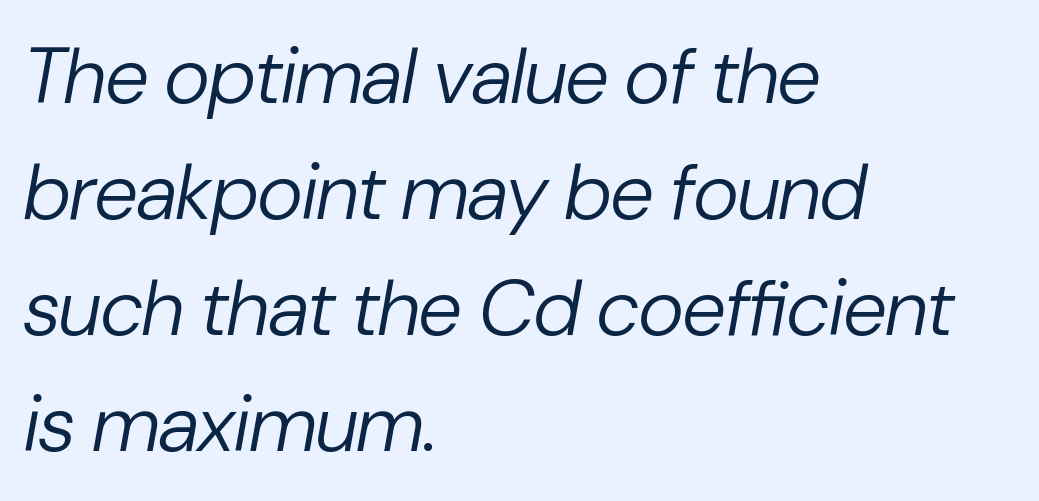
{"italic": "yes", "lean": "right", "slant_degrees": 10, "bold": "no", "weight": "regular", "width": "normal", "stroke_contrast": "low", "x_height": "medium", "monospaced": "no", "underline": "no", "align": "left", "line_spacing": "normal", "line_spacing_ratio": 1.47, "letter_spacing": "normal", "letter_spacing_em": 0.0, "glyph_px": 79}
